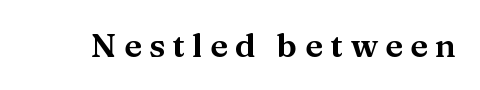
The letters are spread apart with noticeably loose tracking. Words float on clear page, feet unadorned. Serifs: yes, visible at the terminals of the letterforms. No italicization has been applied; the sample stays upright.
